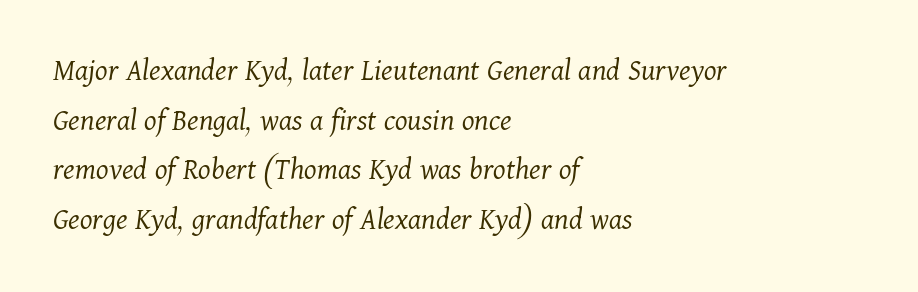
{"serif": "yes", "italic": "yes", "lean": "right", "slant_degrees": 11, "bold": "no", "weight": "light", "width": "normal", "stroke_contrast": "medium", "x_height": "medium", "monospaced": "no", "underline": "no", "align": "left", "line_spacing": "normal", "line_spacing_ratio": 1.55, "letter_spacing": "normal", "letter_spacing_em": 0.0, "glyph_px": 32}
